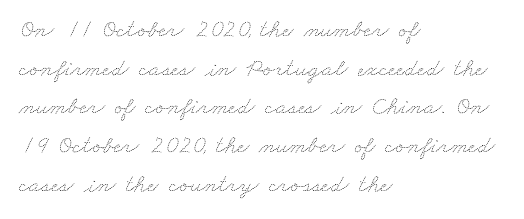
The image shows 25 px text type; set left-aligned, normal line spacing (1.55x), normal letter spacing, not underlined.
